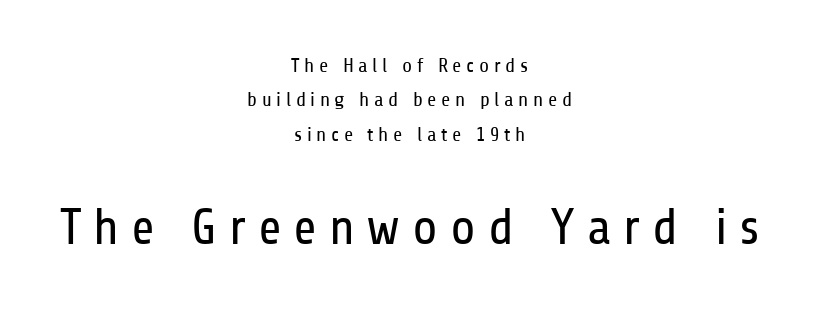
{"serif": "no", "italic": "no", "bold": "no", "weight": "regular", "width": "condensed", "stroke_contrast": "low", "x_height": "medium", "monospaced": "no", "underline": "no", "align": "center", "line_spacing_ratio": 1.72, "letter_spacing": "wide", "letter_spacing_em": 0.23, "larger_block": "second", "size_ratio": 2.55, "glyph_px": 51}
